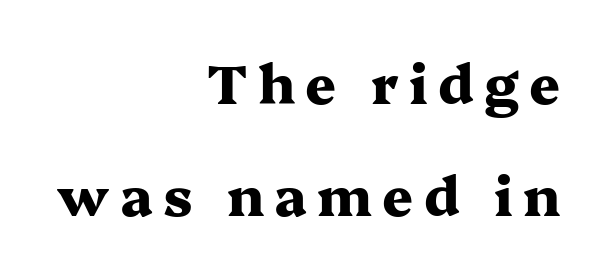
Q: Is the text bold? A: Yes.
Q: Is the text italic (slanted)? A: No, it is upright.
Q: Is the typeface a serif or a sans-serif typeface? A: Serif.
Q: Is the text underlined? A: No.
Q: How is the paragraph aligned? A: Right-aligned.
Q: Is the spacing between lines tight, normal or loose? A: Loose.
Q: Width (condensed, normal, or wide)? A: Wide.
Q: Stroke contrast? A: Medium.
Q: x-height? A: Medium.
Q: Monospaced? A: No.
